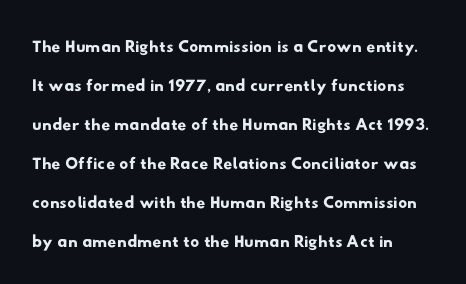
The image shows 25 px text type; set left-aligned, normal line spacing (1.56x), normal letter spacing, not underlined.
